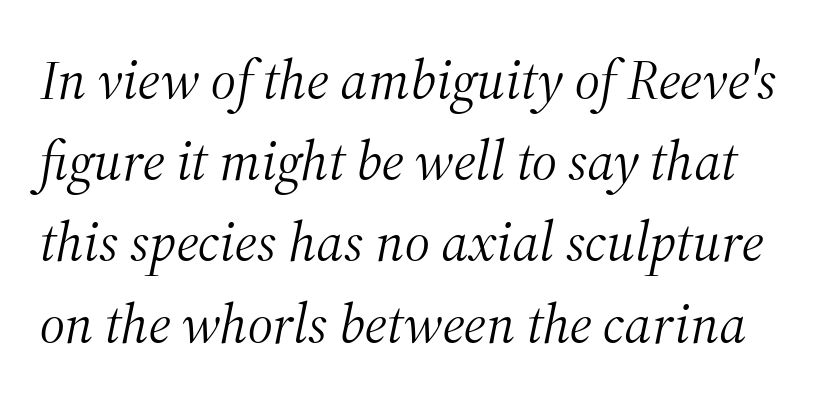
A normal amount of white space separates one row of letters from the next. The glyphs are unaccompanied by any horizontal stroke below them. The designer went with a serif here, giving each stem small feet. Every character sits at an angle, as italics do. Stem width sits at or under what a default text font uses.
